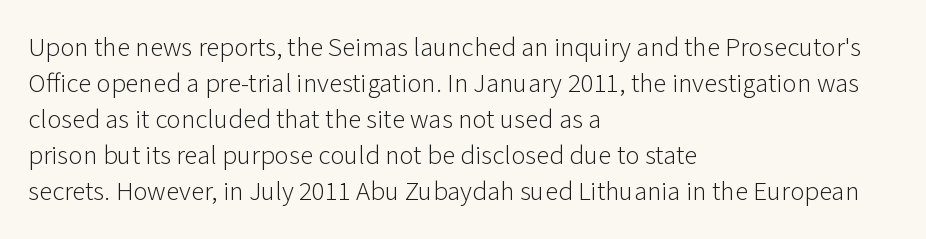
Q: Is the text bold? A: No.
Q: Is the text italic (slanted)? A: No, it is upright.
Q: Is the text underlined? A: No.
Q: How is the paragraph aligned? A: Left-aligned.
Q: Is the spacing between letters normal or unusually wide? A: Normal.
Q: Is the spacing between lines tight, normal or loose? A: Normal.
